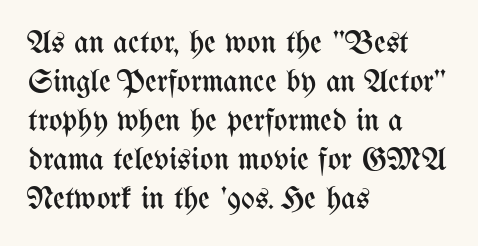
Q: Is the text bold? A: No.
Q: Is the text italic (slanted)? A: No, it is upright.
Q: Is the text underlined? A: No.
Q: How is the paragraph aligned? A: Left-aligned.
Q: Is the spacing between letters normal or unusually wide? A: Normal.
Q: Width (condensed, normal, or wide)? A: Condensed.
Q: Stroke contrast? A: Medium.
Q: x-height? A: Medium.
Q: Monospaced? A: No.
